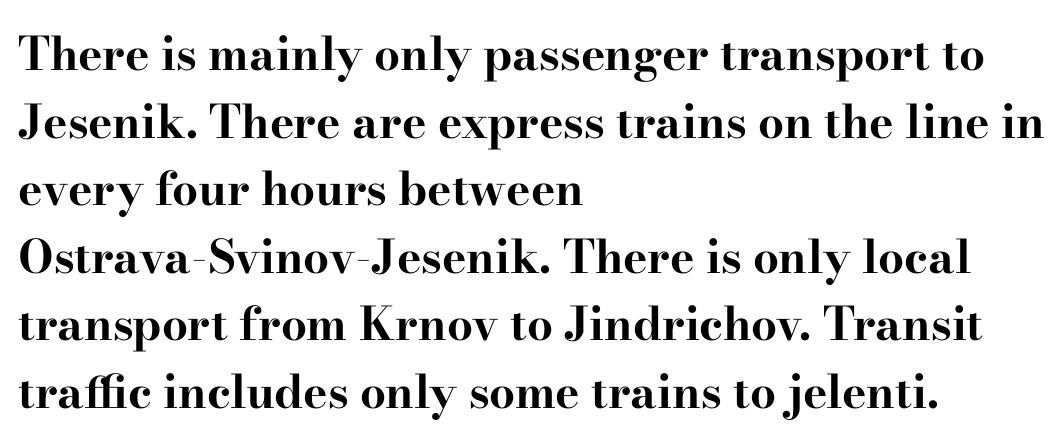
The image shows 46 px bold, wide serif type, upright; set left-aligned, normal line spacing (1.47x), normal letter spacing, not underlined; high stroke contrast and a small x-height.
